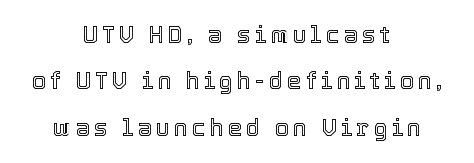
The image shows 23 px text type, upright; set centered, loose line spacing (2.02x), not underlined.
